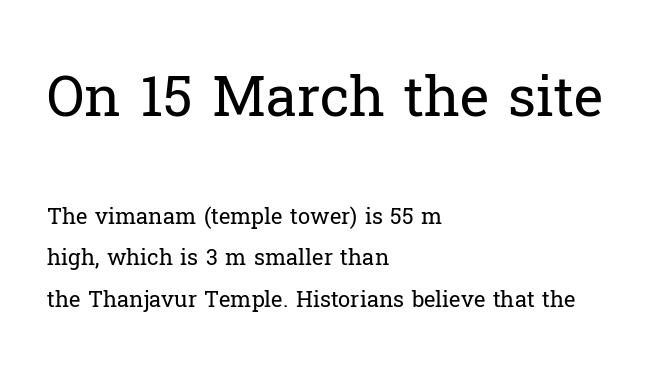
The image shows 56 px regular-weight serif type, upright; set left-aligned, line spacing 1.88x, normal letter spacing, not underlined; the first (top) block is 2.55x larger; low stroke contrast and a medium x-height.
